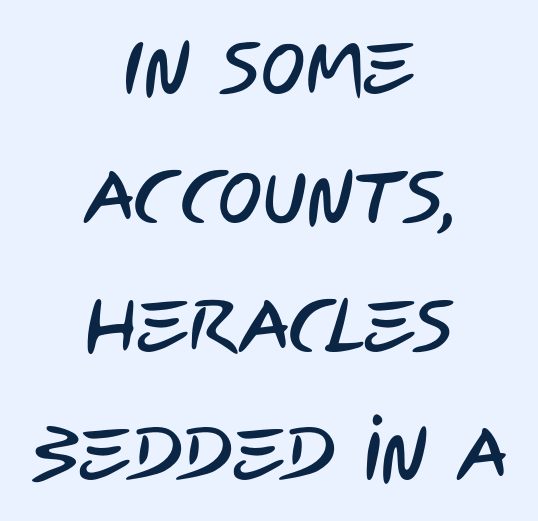
The image shows 74 px condensed sans-serif type; set centered, line spacing 1.74x, normal letter spacing, not underlined; low stroke contrast and a large x-height.
